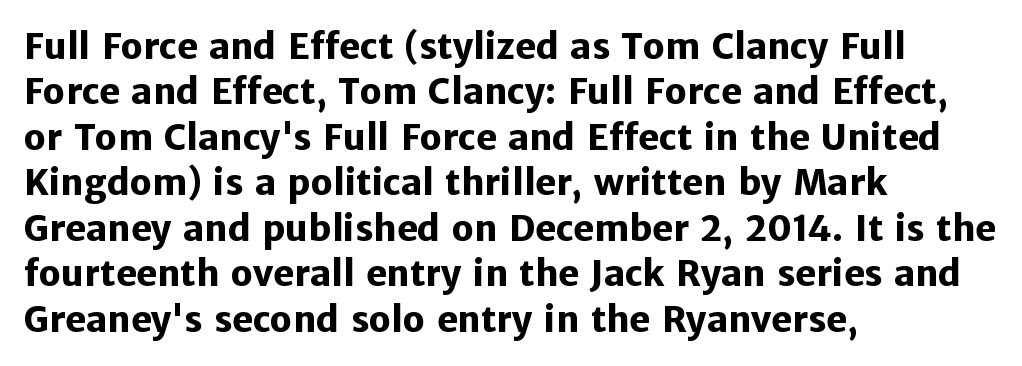
Q: Is the text bold? A: Yes.
Q: Is the text italic (slanted)? A: No, it is upright.
Q: Is the typeface a serif or a sans-serif typeface? A: Sans-serif.
Q: Is the text underlined? A: No.
Q: How is the paragraph aligned? A: Left-aligned.
Q: Is the spacing between letters normal or unusually wide? A: Normal.
Q: Is the spacing between lines tight, normal or loose? A: Normal.
Q: Width (condensed, normal, or wide)? A: Normal.
Q: Stroke contrast? A: Low.
Q: x-height? A: Medium.
Q: Monospaced? A: No.
